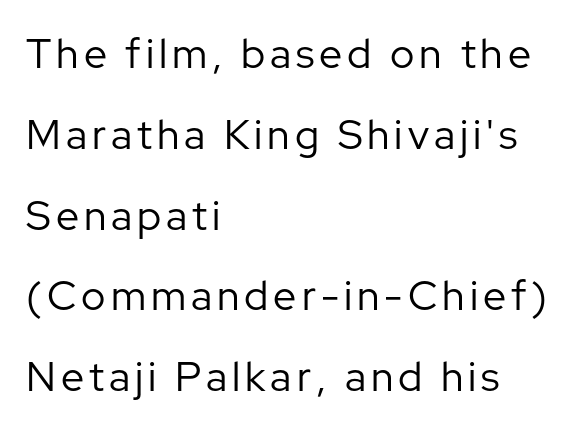
Each letter keeps its own natural width here, so spacing adapts to shape. Note: no serifs on the glyphs. Vertically, the passage feels expansive, rows floating well apart. The lettering holds an erect, upright posture throughout.
